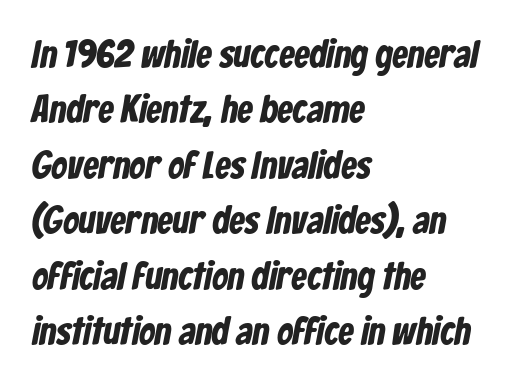
The image shows 39 px condensed sans-serif type; set left-aligned, normal line spacing (1.42x), normal letter spacing, not underlined; low stroke contrast and a medium x-height.
